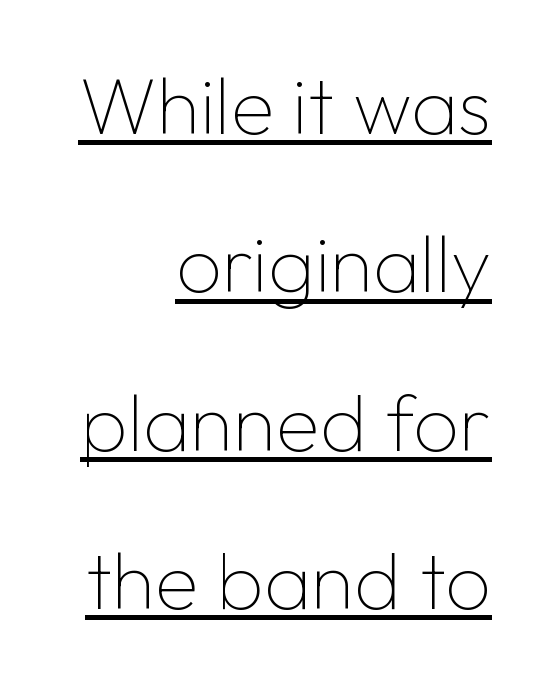
{"serif": "no", "italic": "no", "bold": "no", "weight": "thin", "width": "normal", "stroke_contrast": "low", "x_height": "medium", "monospaced": "no", "underline": "yes", "align": "right", "line_spacing": "loose", "line_spacing_ratio": 1.98, "letter_spacing": "normal", "letter_spacing_em": 0.0, "glyph_px": 80}
